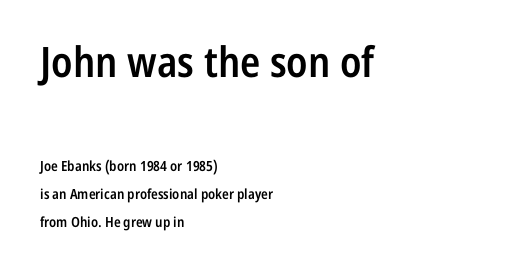
Character widths vary here, with narrow letters taking less room than wide ones. This sample uses an upright cut, with every glyph sitting square on the baseline. Look at the stroke-to-counter ratio: somewhat heavy, a semibold. Short and long lines alike share a common starting point at left.
